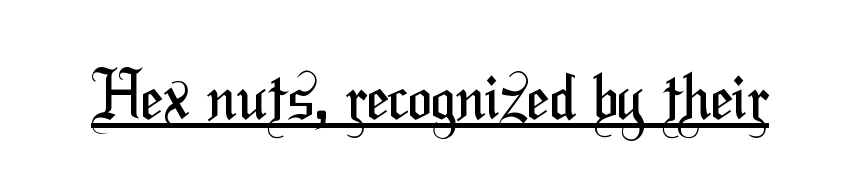
Ink coverage per letter is moderate at most. Nobody touched the tracking dial on this one. The typesetter has applied underlining to the passage shown. The rendering uses natural spacing where letterforms have individual widths. This rendering employs a face without finishing strokes, i.e., a sans-serif.
